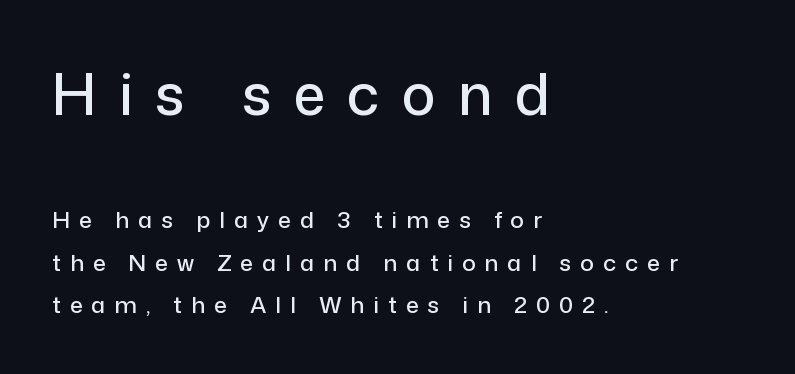
The rendering uses natural spacing where letterforms have individual widths. Descender tails drop into unmarked territory. This sample uses an upright cut, with every glyph sitting square on the baseline. You could only call the tracking loose — the letters float apart.
